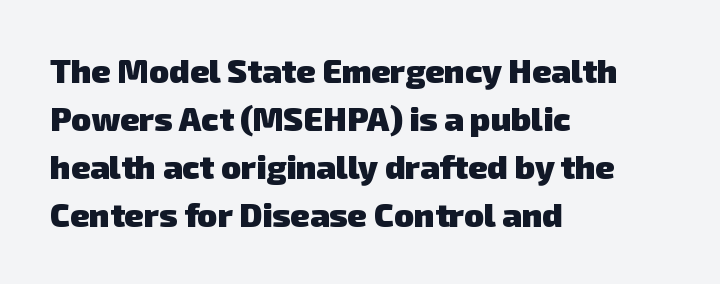
Q: Is the text bold? A: Yes.
Q: Is the typeface a serif or a sans-serif typeface? A: Sans-serif.
Q: Is the text underlined? A: No.
Q: How is the paragraph aligned? A: Left-aligned.
Q: Is the spacing between letters normal or unusually wide? A: Normal.
Q: Is the spacing between lines tight, normal or loose? A: Normal.
Q: Width (condensed, normal, or wide)? A: Normal.
Q: Stroke contrast? A: Low.
Q: x-height? A: Medium.
Q: Monospaced? A: No.
